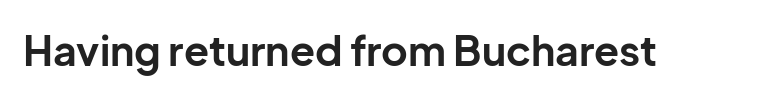
The image shows 41 px bold sans-serif type, upright; set normal letter spacing, not underlined; low stroke contrast and a medium x-height.
